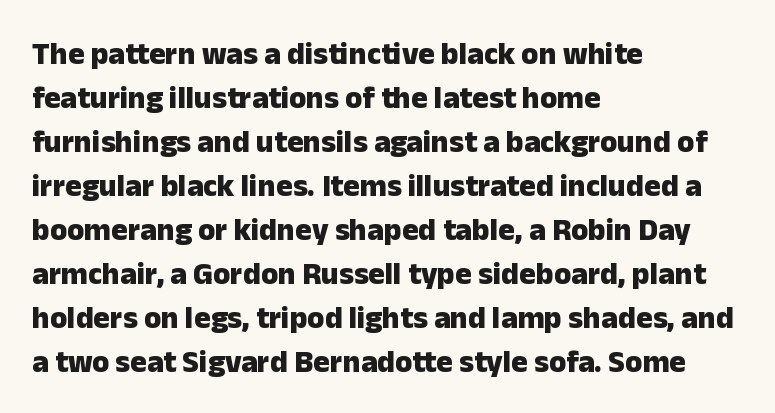
Q: Is the text bold? A: Yes.
Q: Is the text italic (slanted)? A: No, it is upright.
Q: Is the typeface a serif or a sans-serif typeface? A: Sans-serif.
Q: Is the text underlined? A: No.
Q: How is the paragraph aligned? A: Left-aligned.
Q: Is the spacing between letters normal or unusually wide? A: Normal.
Q: Is the spacing between lines tight, normal or loose? A: Normal.
Q: Width (condensed, normal, or wide)? A: Normal.
Q: Stroke contrast? A: Low.
Q: x-height? A: Medium.
Q: Monospaced? A: No.
